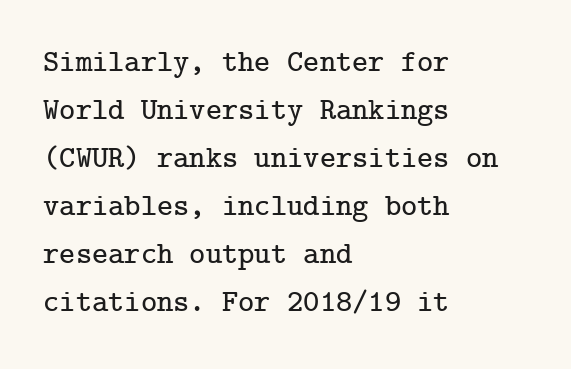
This sample uses an upright cut, with every glyph sitting square on the baseline. A clean baseline with only descenders dipping below it. This sample keeps an unexceptional amount of space between lines. Line beginnings align vertically; line endings do not. These lines are composed in type with serifs.
